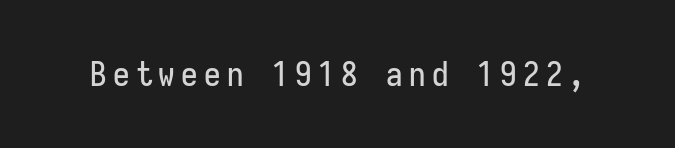
The typeface chosen for these lines omits serifs. Only glyphs here, with clear space below each row. You could count columns in this text — the font is strictly monospaced. Upright lettering throughout.
